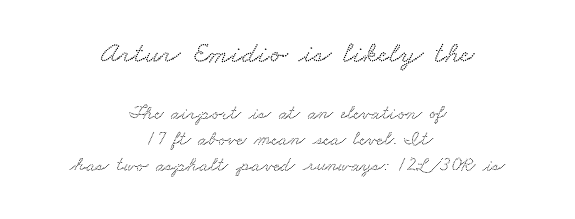
Q: Is the typeface a serif or a sans-serif typeface? A: Serif.
Q: Is the text underlined? A: No.
Q: How is the paragraph aligned? A: Centered.
Q: Is the spacing between letters normal or unusually wide? A: Normal.
Q: Is the spacing between lines tight, normal or loose? A: Normal.
Q: Which block of text is set in a larger size, the first (top) or the second (bottom)? A: The first (top) one.
Q: Width (condensed, normal, or wide)? A: Wide.
Q: Stroke contrast? A: Low.
Q: x-height? A: Small.
Q: Monospaced? A: No.
